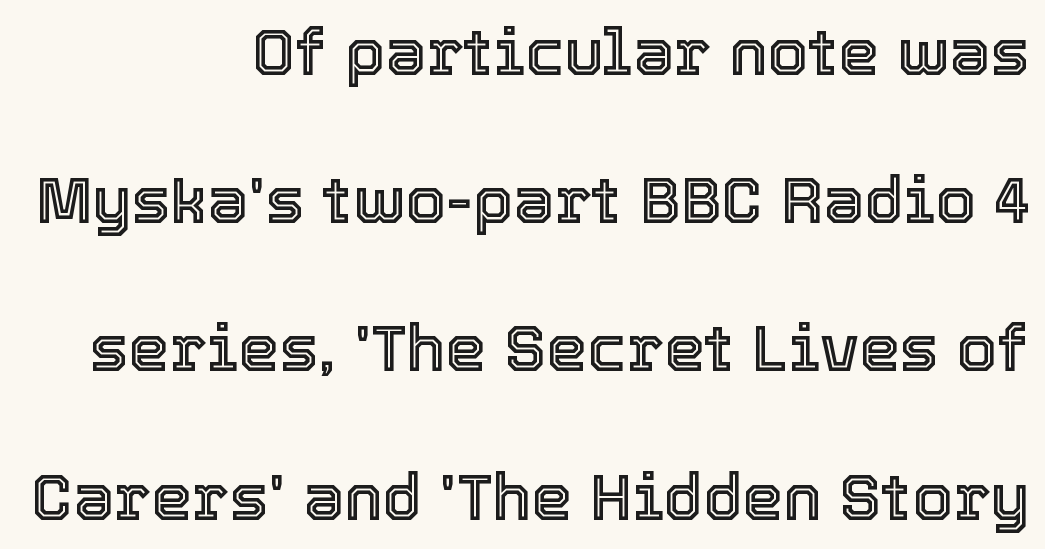
{"italic": "no", "width": "normal", "x_height": "medium", "monospaced": "no", "underline": "no", "align": "right", "line_spacing": "loose", "line_spacing_ratio": 2.28, "letter_spacing": "normal", "letter_spacing_em": 0.0, "glyph_px": 65}
